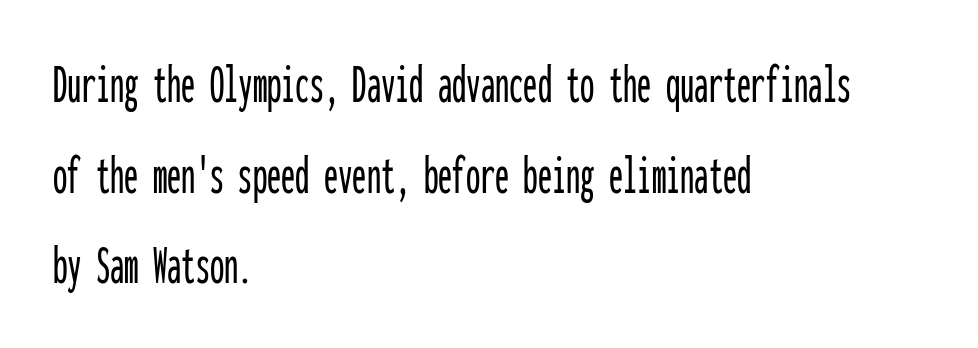
Q: Is the text italic (slanted)? A: No, it is upright.
Q: Is the typeface a serif or a sans-serif typeface? A: Sans-serif.
Q: Is the text underlined? A: No.
Q: How is the paragraph aligned? A: Left-aligned.
Q: Is the spacing between letters normal or unusually wide? A: Normal.
Q: Is the spacing between lines tight, normal or loose? A: Normal.
Q: Width (condensed, normal, or wide)? A: Condensed.
Q: Stroke contrast? A: Low.
Q: x-height? A: Medium.
Q: Monospaced? A: Yes.
